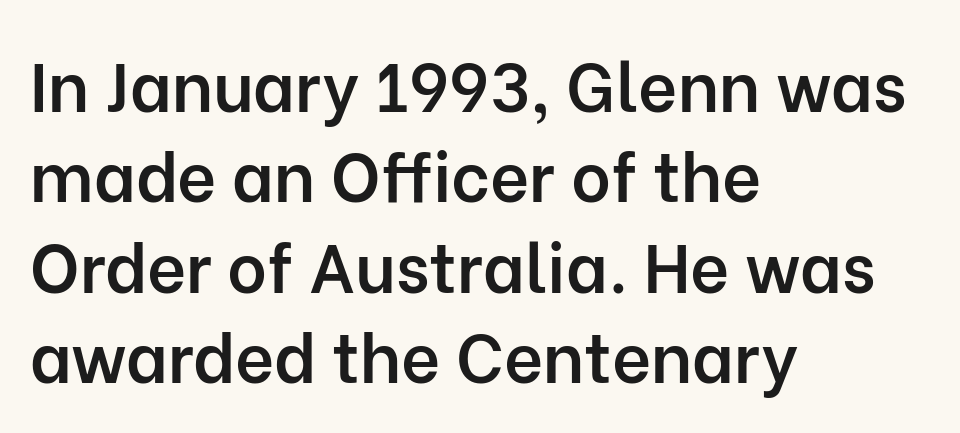
The image shows 68 px semibold sans-serif type, upright; set left-aligned, normal line spacing (1.33x), normal letter spacing, not underlined; low stroke contrast and a medium x-height.
